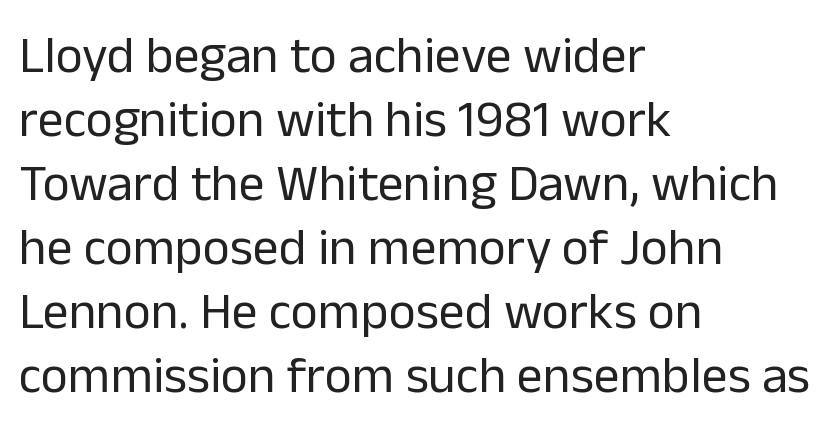
Q: Is the text bold? A: No.
Q: Is the text italic (slanted)? A: No, it is upright.
Q: Is the typeface a serif or a sans-serif typeface? A: Sans-serif.
Q: Is the text underlined? A: No.
Q: How is the paragraph aligned? A: Left-aligned.
Q: Is the spacing between letters normal or unusually wide? A: Normal.
Q: Width (condensed, normal, or wide)? A: Normal.
Q: Stroke contrast? A: Low.
Q: x-height? A: Medium.
Q: Monospaced? A: No.
